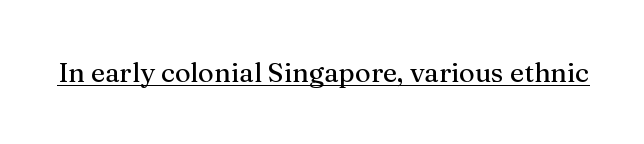
In terms of letterspacing, this is plain default setting. Ascenders rise straight up at ninety degrees. Underline: present.
